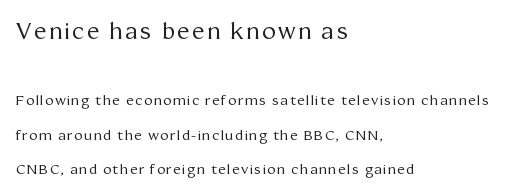
The weight tops out at a normal text grade. Beneath every word, the page is bare. Look at the glyph heights: the upper group is clearly the bigger setting. The line-height multiplier appears high, well above default.
